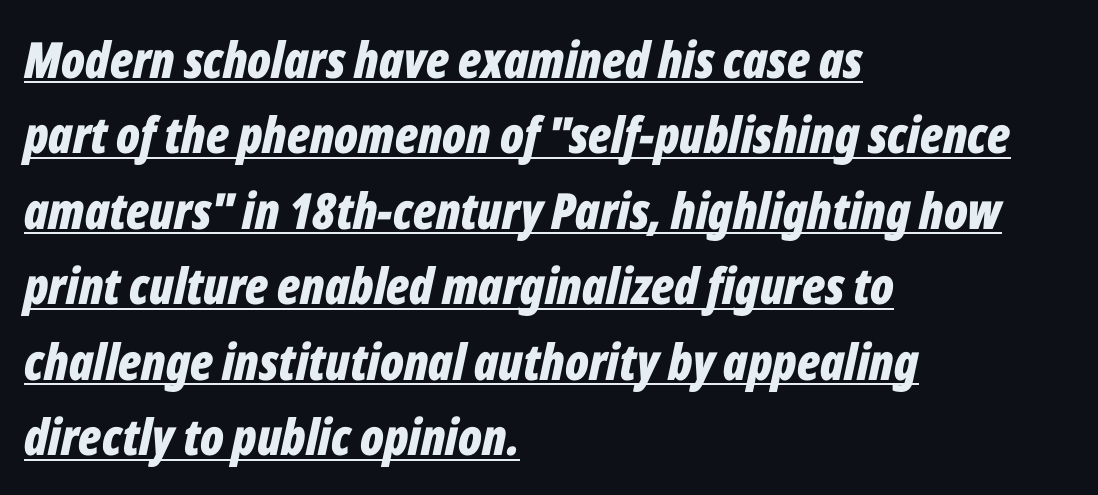
{"italic": "yes", "lean": "right", "slant_degrees": 12, "bold": "yes", "weight": "bold", "width": "condensed", "stroke_contrast": "low", "x_height": "medium", "monospaced": "no", "underline": "yes", "align": "left", "line_spacing": "normal", "line_spacing_ratio": 1.51, "letter_spacing": "normal", "letter_spacing_em": 0.0, "glyph_px": 50}
